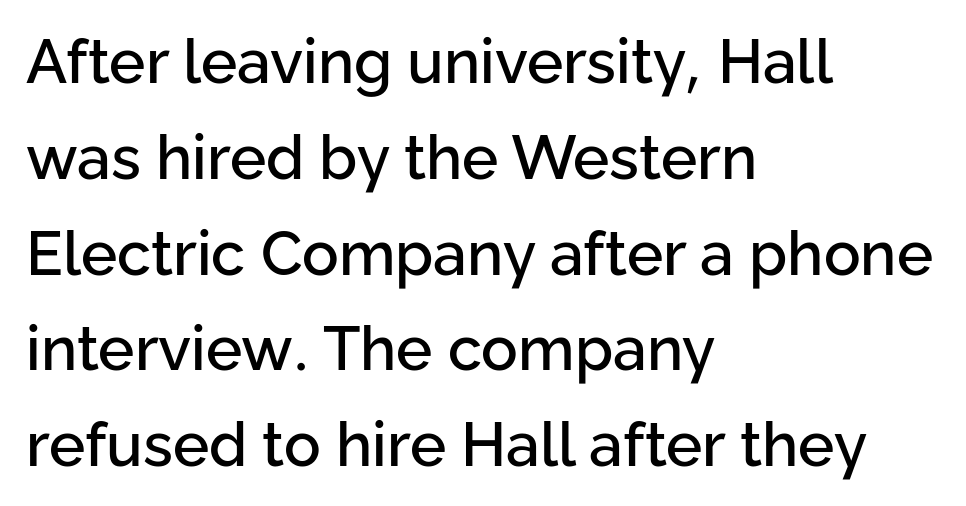
Has an underline been added? It has not. The rendering keeps characters at their native spacing. Notice how descenders clear the ascenders below comfortably — that's standard leading. I'd call this a sans setting — the letters go barefoot.
